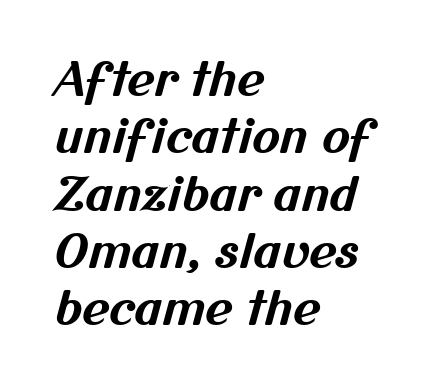
Note the varied advance widths — an 'i' is clearly narrower than an 'm'. Compared with an ordinary text face, these strokes are far heavier — a full bold. The glyphs in this specimen are sans serif. Left-aligned paragraph, ragged on the right. A clean baseline with only descenders dipping below it. Students, note that the glyphs here touch the page at normal intervals.
